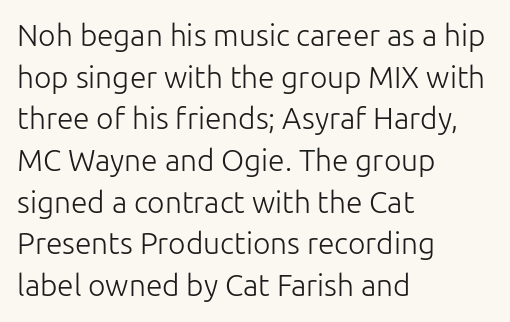
Q: Is the text bold? A: No.
Q: Is the text italic (slanted)? A: No, it is upright.
Q: Is the typeface a serif or a sans-serif typeface? A: Sans-serif.
Q: Is the text underlined? A: No.
Q: How is the paragraph aligned? A: Left-aligned.
Q: Is the spacing between letters normal or unusually wide? A: Normal.
Q: Is the spacing between lines tight, normal or loose? A: Normal.
Q: Width (condensed, normal, or wide)? A: Normal.
Q: Stroke contrast? A: Low.
Q: x-height? A: Medium.
Q: Monospaced? A: No.
